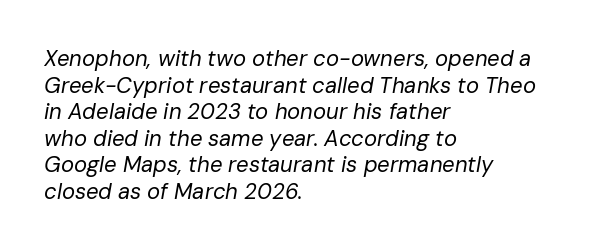
{"italic": "yes", "lean": "right", "slant_degrees": 10, "bold": "no", "underline": "no", "align": "left", "line_spacing_ratio": 1.21, "letter_spacing": "normal", "letter_spacing_em": 0.0, "glyph_px": 22}
